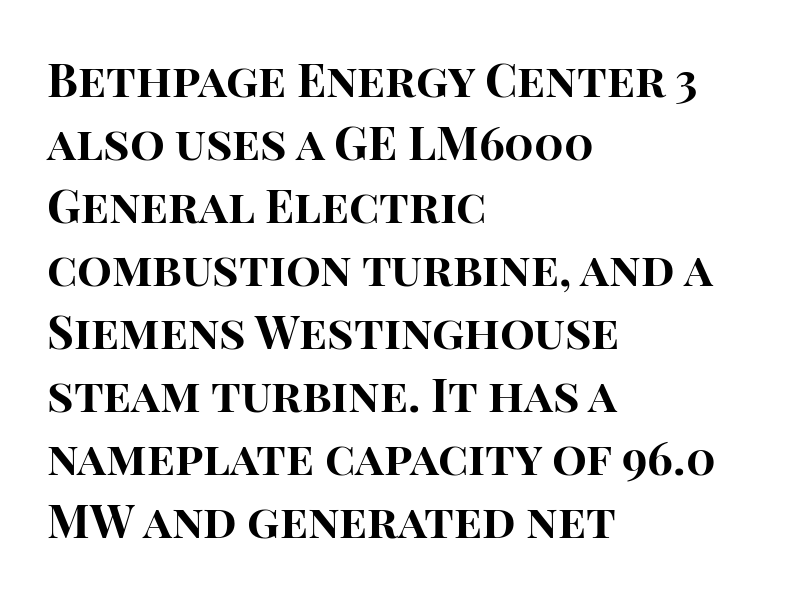
Each letter keeps its own natural width here, so spacing adapts to shape. The font family rendered here belongs to the sans-serif group. Bare-footed words on every line. The leading is moderate, giving the passage an even texture. Caption: standard tracking, unaltered. Notice how the stems are strictly vertical — no italics here.
